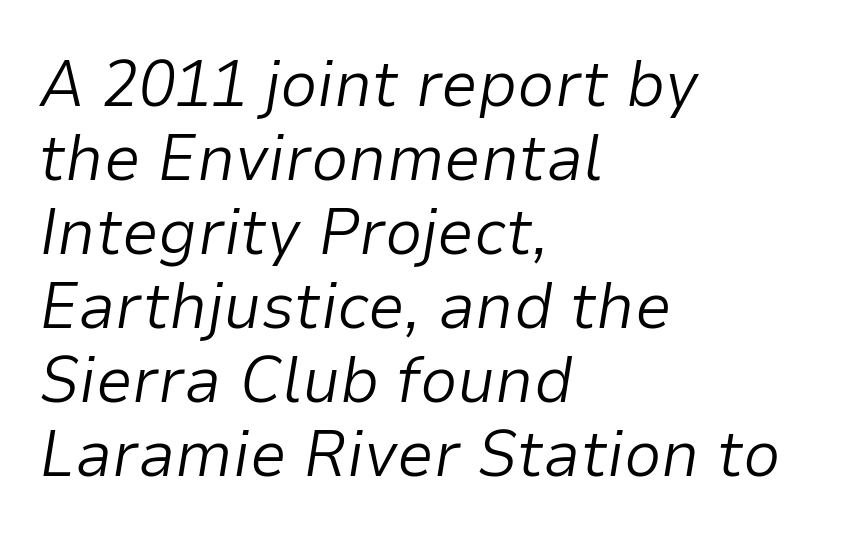
{"italic": "yes", "lean": "right", "slant_degrees": 9, "bold": "no", "weight": "light", "width": "normal", "stroke_contrast": "low", "x_height": "medium", "monospaced": "no", "underline": "no", "align": "left", "line_spacing": "tight", "line_spacing_ratio": 1.12, "letter_spacing": "normal", "letter_spacing_em": 0.0, "glyph_px": 66}
